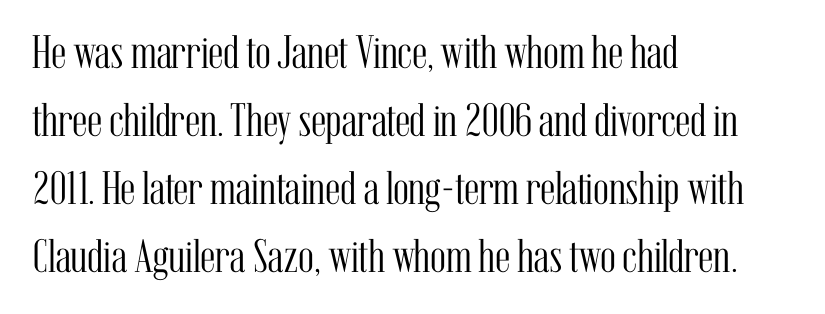
The image shows 47 px light, condensed serif type, upright; set left-aligned, normal line spacing (1.45x), normal letter spacing, not underlined; medium stroke contrast and a medium x-height.
